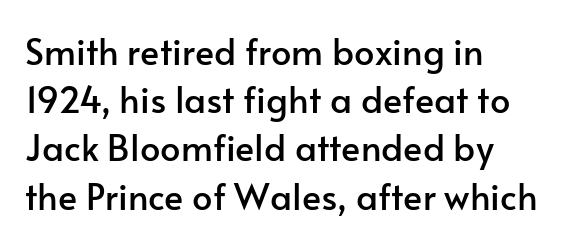
The lettering stays uniformly vertical, giving the passage a roman look. The passage shown is not underscored anywhere. A typesetter would call this proportional, since set widths differ per character. Observe the ordinary spacing: letters are neighbours, not strangers. In terms of leading, this rendering sits right in the middle. Alignment: flush left.
